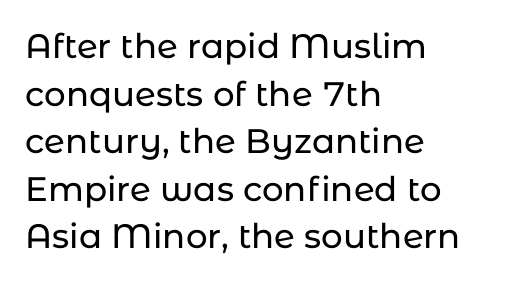
Q: Is the text italic (slanted)? A: No, it is upright.
Q: Is the typeface a serif or a sans-serif typeface? A: Sans-serif.
Q: Is the text underlined? A: No.
Q: How is the paragraph aligned? A: Left-aligned.
Q: Is the spacing between letters normal or unusually wide? A: Normal.
Q: Is the spacing between lines tight, normal or loose? A: Normal.
Q: Width (condensed, normal, or wide)? A: Normal.
Q: Stroke contrast? A: Low.
Q: x-height? A: Medium.
Q: Monospaced? A: No.
